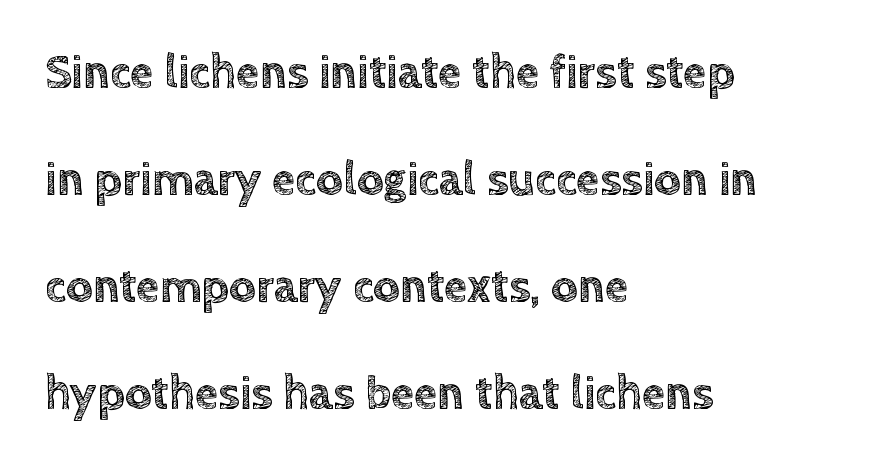
Q: Is the text italic (slanted)? A: No, it is upright.
Q: Is the text underlined? A: No.
Q: How is the paragraph aligned? A: Left-aligned.
Q: Is the spacing between letters normal or unusually wide? A: Normal.
Q: Is the spacing between lines tight, normal or loose? A: Loose.
Q: Width (condensed, normal, or wide)? A: Normal.
Q: x-height? A: Large.
Q: Monospaced? A: No.
